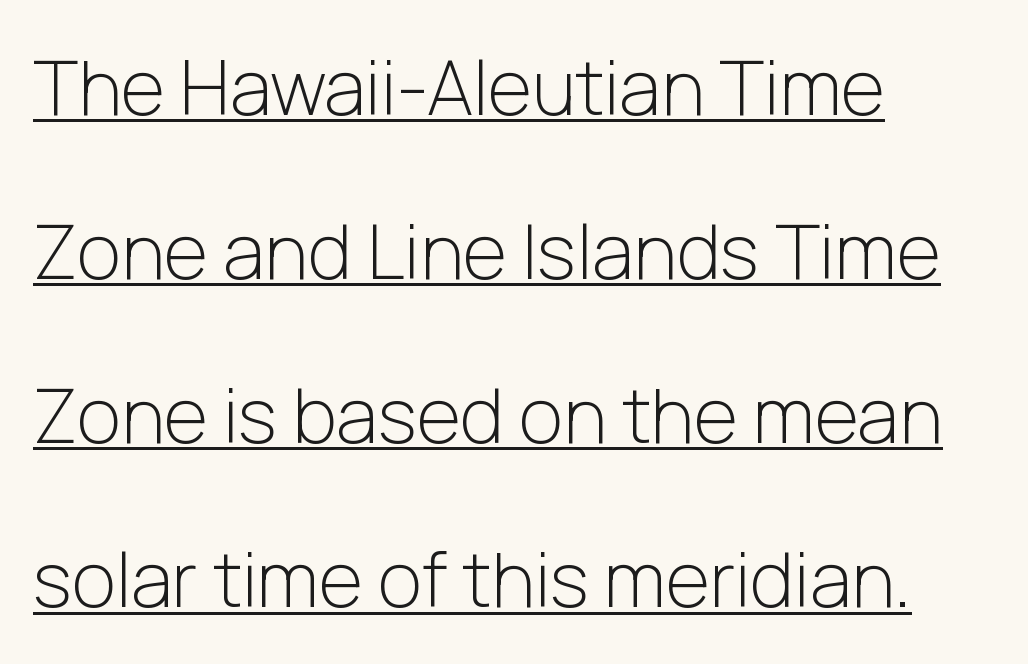
Q: Is the text bold? A: No.
Q: Is the text italic (slanted)? A: No, it is upright.
Q: Is the typeface a serif or a sans-serif typeface? A: Sans-serif.
Q: Is the text underlined? A: Yes.
Q: How is the paragraph aligned? A: Left-aligned.
Q: Is the spacing between letters normal or unusually wide? A: Normal.
Q: Is the spacing between lines tight, normal or loose? A: Loose.
Q: Width (condensed, normal, or wide)? A: Normal.
Q: Stroke contrast? A: Low.
Q: x-height? A: Medium.
Q: Monospaced? A: No.
